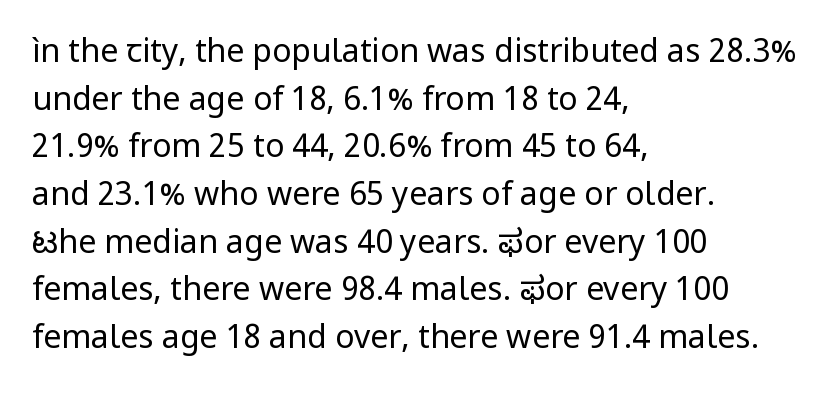
Q: Is the text bold? A: No.
Q: Is the text italic (slanted)? A: No, it is upright.
Q: Is the typeface a serif or a sans-serif typeface? A: Sans-serif.
Q: Is the text underlined? A: No.
Q: How is the paragraph aligned? A: Left-aligned.
Q: Is the spacing between letters normal or unusually wide? A: Normal.
Q: Is the spacing between lines tight, normal or loose? A: Normal.
Q: Width (condensed, normal, or wide)? A: Normal.
Q: Stroke contrast? A: Low.
Q: x-height? A: Medium.
Q: Monospaced? A: No.
